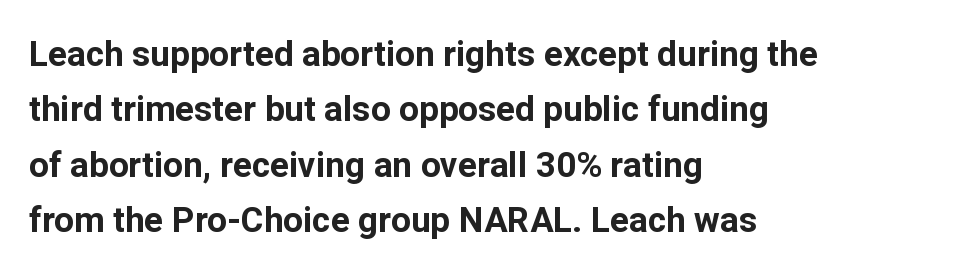
{"serif": "no", "italic": "no", "bold": "yes", "weight": "bold", "width": "normal", "stroke_contrast": "low", "x_height": "medium", "monospaced": "no", "underline": "no", "align": "left", "line_spacing": "normal", "line_spacing_ratio": 1.58, "letter_spacing": "normal", "letter_spacing_em": 0.0, "glyph_px": 35}
